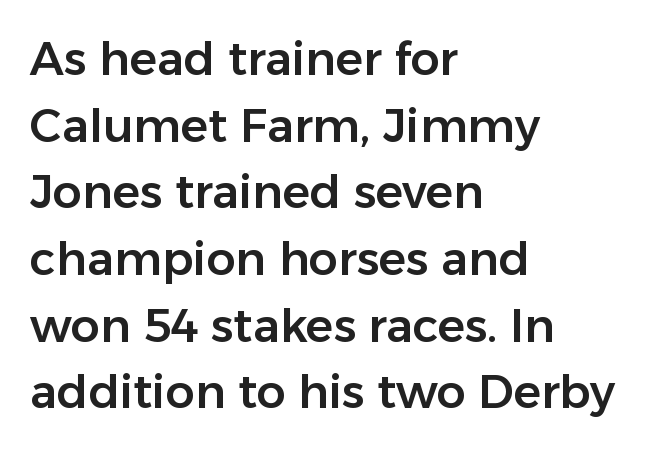
The image shows 46 px sans-serif type, upright; set left-aligned, normal line spacing (1.45x), normal letter spacing, not underlined; low stroke contrast and a medium x-height.
